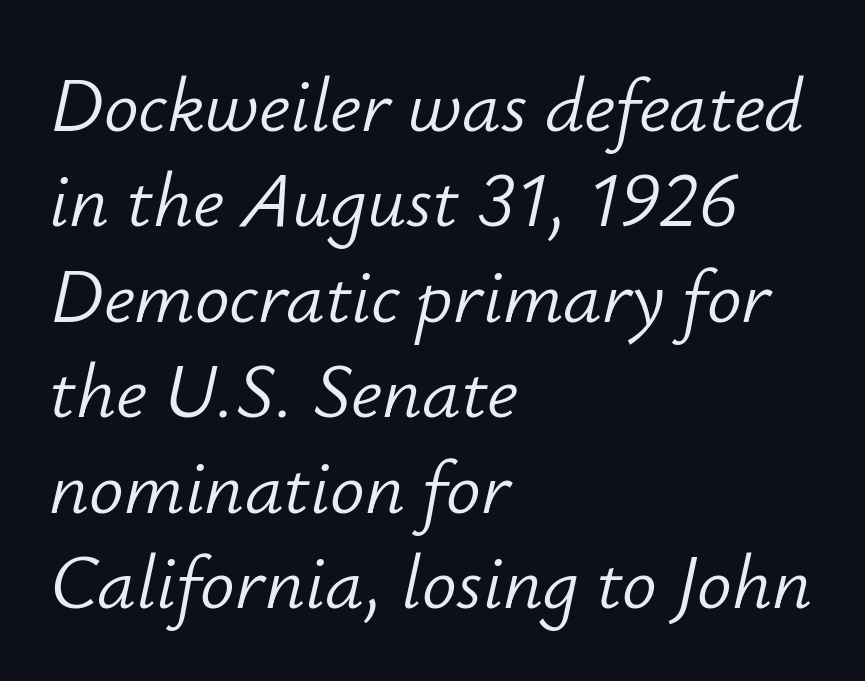
{"italic": "yes", "lean": "right", "slant_degrees": 12, "bold": "no", "weight": "light", "width": "normal", "stroke_contrast": "low", "x_height": "small", "monospaced": "no", "underline": "no", "align": "left", "line_spacing_ratio": 1.24, "letter_spacing": "normal", "letter_spacing_em": 0.0, "glyph_px": 77}
